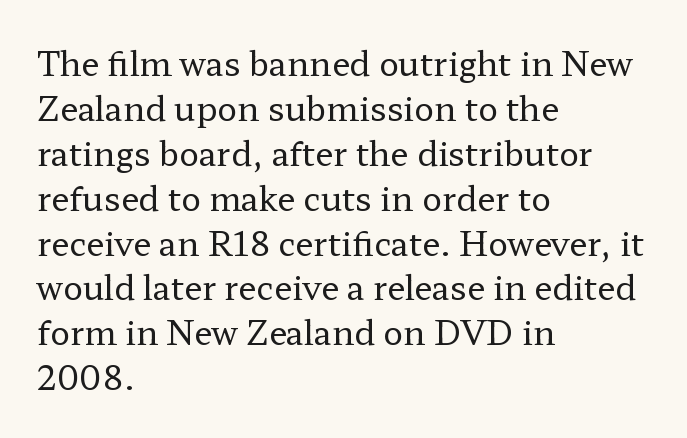
The image shows 33 px regular-weight, wide serif type, upright; set left-aligned, normal line spacing (1.36x), normal letter spacing, not underlined; low stroke contrast and a medium x-height.
